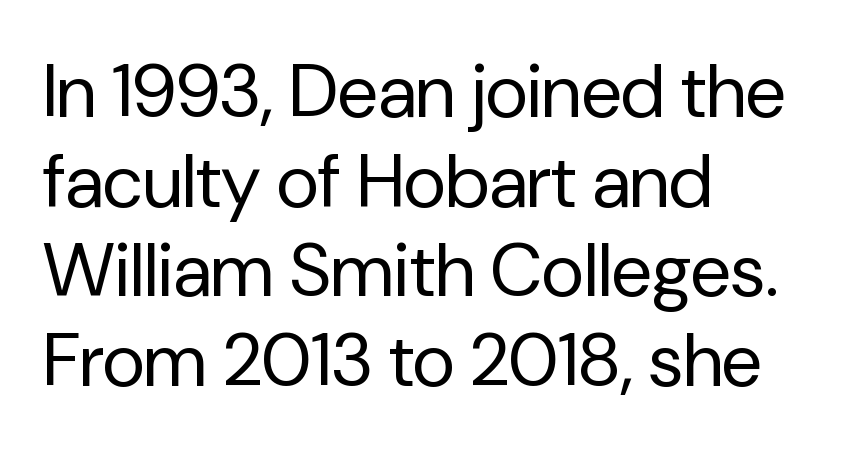
These lines keep a tight, regular rhythm from letter to letter. The glyphs are unaccompanied by any horizontal stroke below them. Here the designer chose a conventional face with non-uniform glyph widths. Is the type heavy? It reads as light-to-regular instead.
